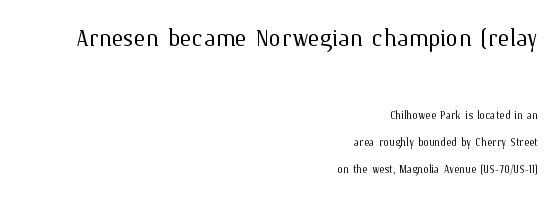
Here the first block reads like a headline and the second like body copy. Stems here are at most as thick as an everyday book face. Each letter keeps its own natural width here, so spacing adapts to shape. Each row of text sits above clean, open space.
